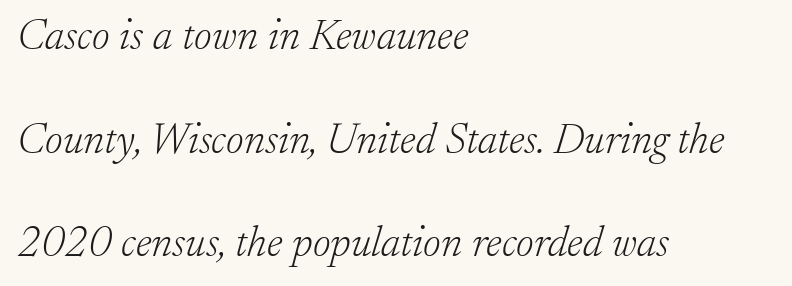
You could call the tracking neutral — neither tight nor loose. These lines were composed using italics. Underline: absent. The font is comparable to plain body text, perhaps lighter.
